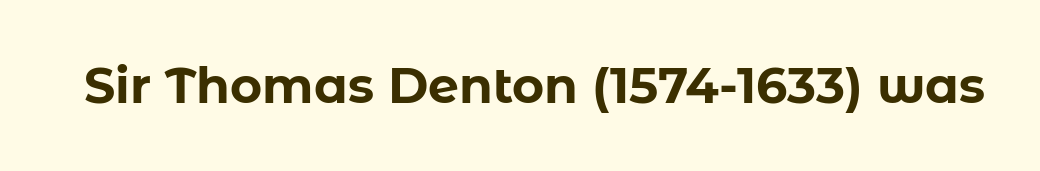
Caption: bold face, heavy strokes. The space beneath each line is pristine and unruled. The letters advance in unequal steps, a hallmark of proportional type. You can tell from the bare stems that sans-serif type was used. If you drew a line through each stem, it would be perfectly vertical.
